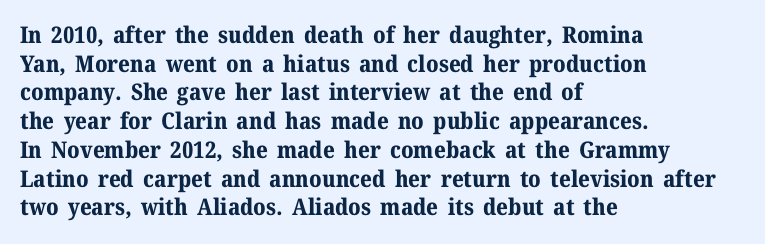
Q: Is the text bold? A: Yes.
Q: Is the text italic (slanted)? A: No, it is upright.
Q: Is the text underlined? A: No.
Q: How is the paragraph aligned? A: Left-aligned.
Q: Is the spacing between letters normal or unusually wide? A: Normal.
Q: Is the spacing between lines tight, normal or loose? A: Normal.
